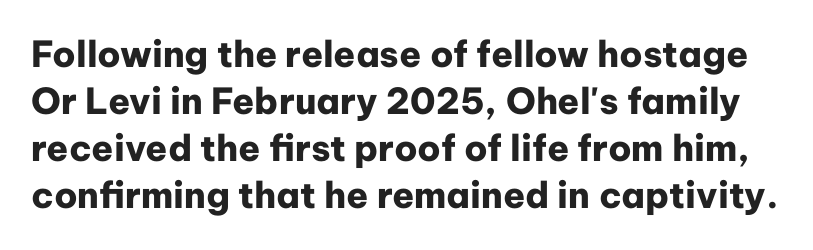
{"serif": "no", "italic": "no", "bold": "yes", "weight": "heavy", "width": "normal", "stroke_contrast": "low", "x_height": "medium", "monospaced": "no", "underline": "no", "line_spacing": "normal", "line_spacing_ratio": 1.31, "letter_spacing": "normal", "letter_spacing_em": 0.0, "glyph_px": 36}
